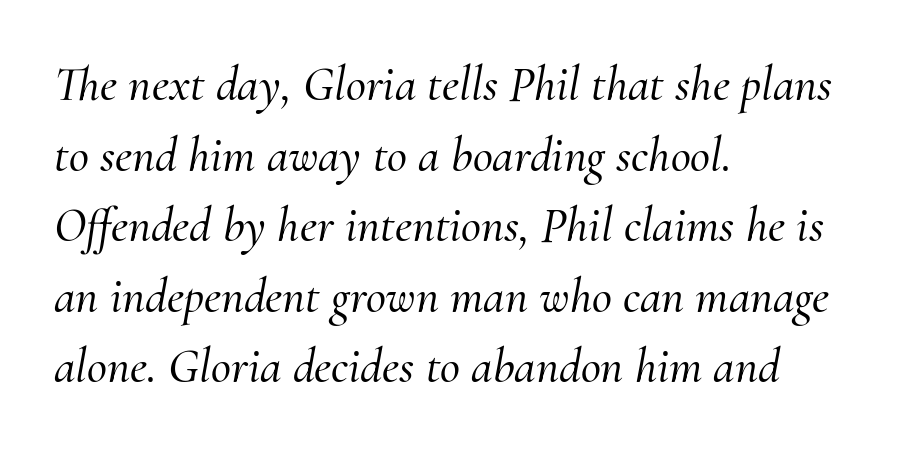
Q: Is the text italic (slanted)? A: Yes, it leans right by about 10 degrees.
Q: Is the typeface a serif or a sans-serif typeface? A: Serif.
Q: Is the text underlined? A: No.
Q: How is the paragraph aligned? A: Left-aligned.
Q: Is the spacing between letters normal or unusually wide? A: Normal.
Q: Is the spacing between lines tight, normal or loose? A: Normal.
Q: Width (condensed, normal, or wide)? A: Normal.
Q: Stroke contrast? A: Medium.
Q: x-height? A: Small.
Q: Monospaced? A: No.
